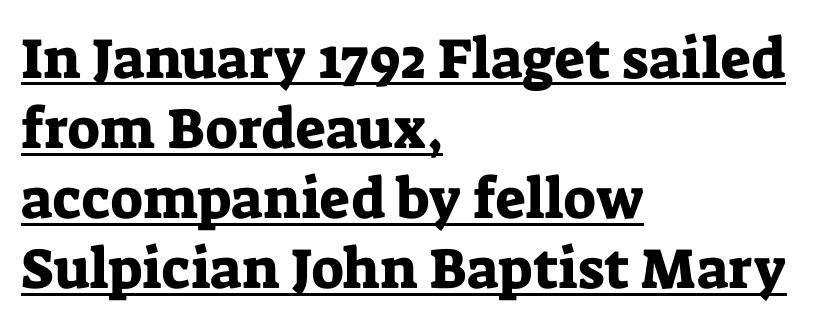
{"serif": "yes", "italic": "no", "width": "normal", "stroke_contrast": "low", "x_height": "medium", "monospaced": "no", "underline": "yes", "align": "left", "line_spacing_ratio": 1.23, "letter_spacing": "normal", "letter_spacing_em": 0.0, "glyph_px": 57}
